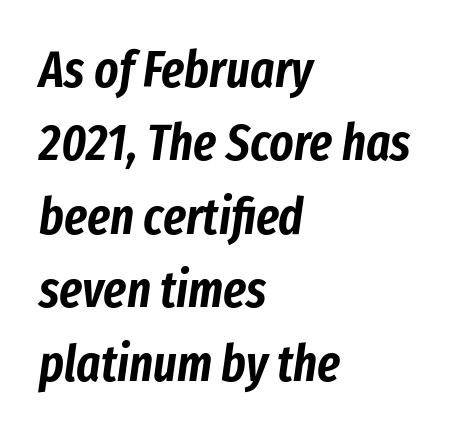
{"italic": "yes", "lean": "right", "slant_degrees": 8, "width": "condensed", "stroke_contrast": "low", "x_height": "medium", "monospaced": "no", "underline": "no", "align": "left", "line_spacing": "normal", "line_spacing_ratio": 1.44, "letter_spacing": "normal", "letter_spacing_em": 0.0, "glyph_px": 51}
